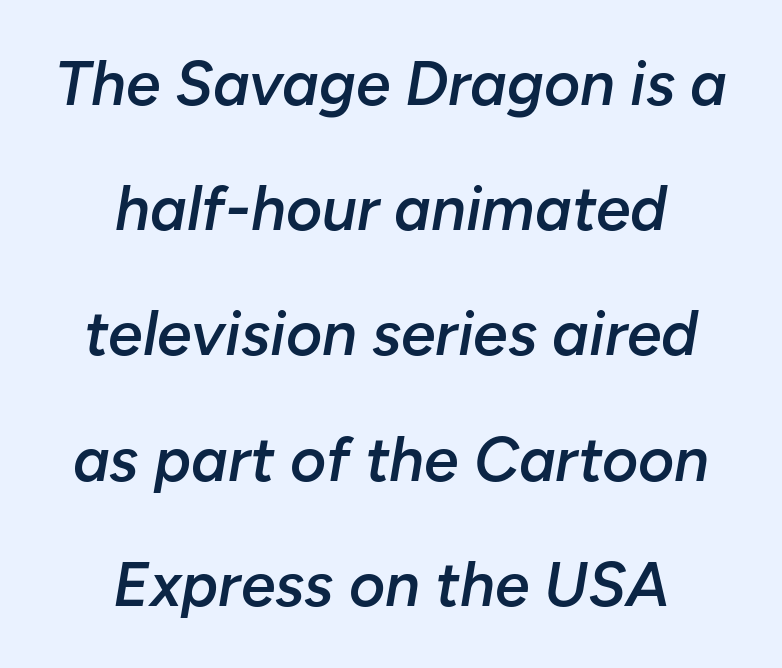
The image shows 62 px semibold type, italic (leaning right); set centered, loose line spacing (2.02x), normal letter spacing, not underlined; low stroke contrast and a medium x-height.
